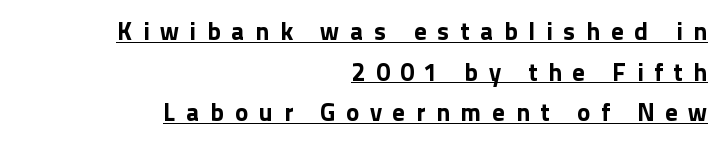
Q: Is the text italic (slanted)? A: No, it is upright.
Q: Is the text underlined? A: Yes.
Q: How is the paragraph aligned? A: Right-aligned.
Q: Is the spacing between letters normal or unusually wide? A: Unusually wide.
Q: Is the spacing between lines tight, normal or loose? A: Normal.
